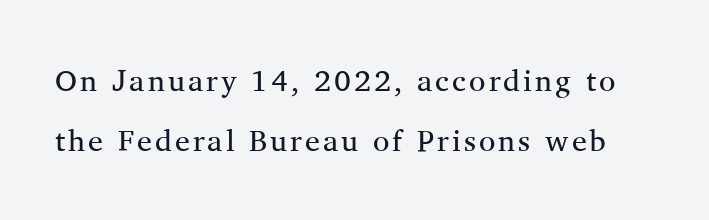
Caption: face not bold, strokes unweighted. Nope, not italic — everything's standing straight. Unmarked baselines from the first word to the last. This sample has the flowing, uneven cadence of proportional lettering.
